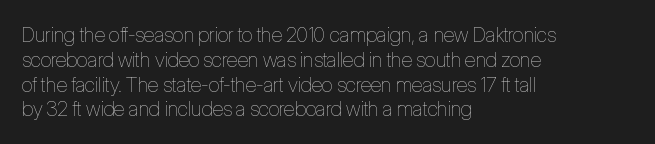
Q: Is the text bold? A: No.
Q: Is the text italic (slanted)? A: No, it is upright.
Q: Is the text underlined? A: No.
Q: How is the paragraph aligned? A: Left-aligned.
Q: Is the spacing between letters normal or unusually wide? A: Normal.
